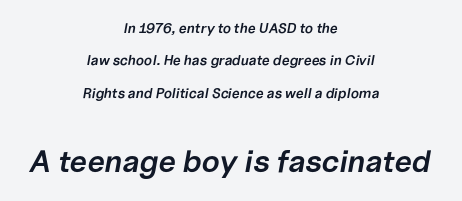
{"italic": "yes", "lean": "right", "slant_degrees": 10, "bold": "semi", "weight": "semibold", "width": "normal", "stroke_contrast": "low", "x_height": "medium", "monospaced": "no", "underline": "no", "align": "center", "line_spacing": "loose", "line_spacing_ratio": 2.32, "letter_spacing": "normal", "letter_spacing_em": 0.0, "larger_block": "second", "size_ratio": 2.21, "glyph_px": 31}
